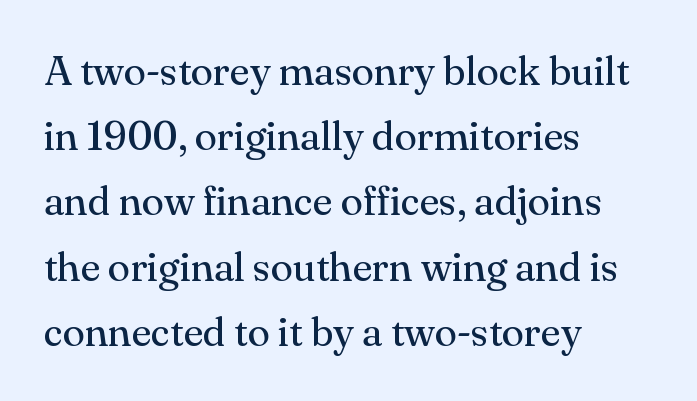
The space between consecutive lines is moderate. There is no visible air inserted between adjacent glyphs. Anything drawn beneath the words? Only blank space. Is this a fixed-width face? No — the glyphs have proportional, varying widths. The designer went with a serif here, giving each stem small feet. Every stem runs plumb, perpendicular to the baseline.
